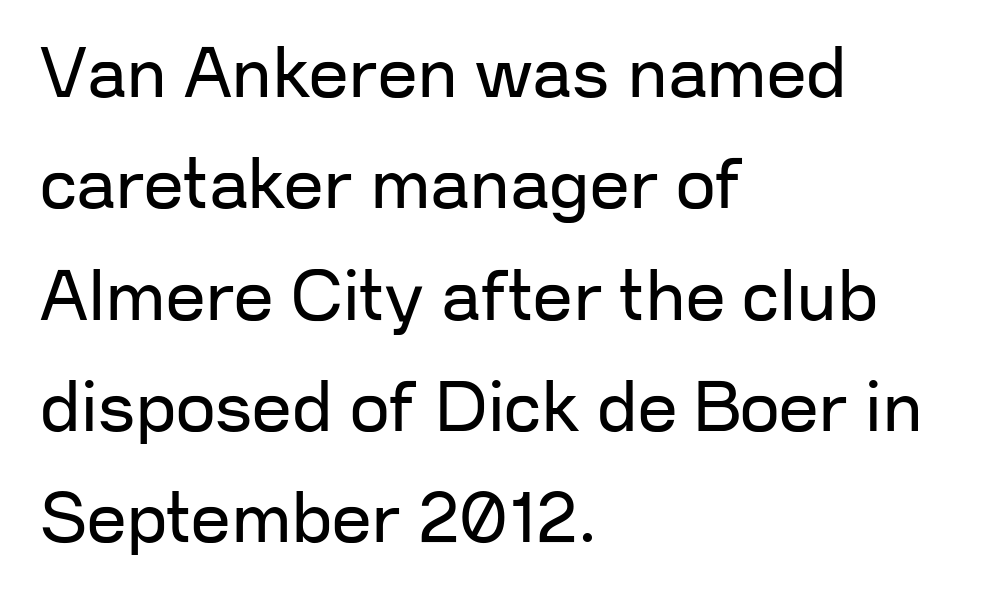
The image shows 70 px regular-weight sans-serif type, upright; set left-aligned, normal line spacing (1.59x), normal letter spacing, not underlined; low stroke contrast and a medium x-height.
